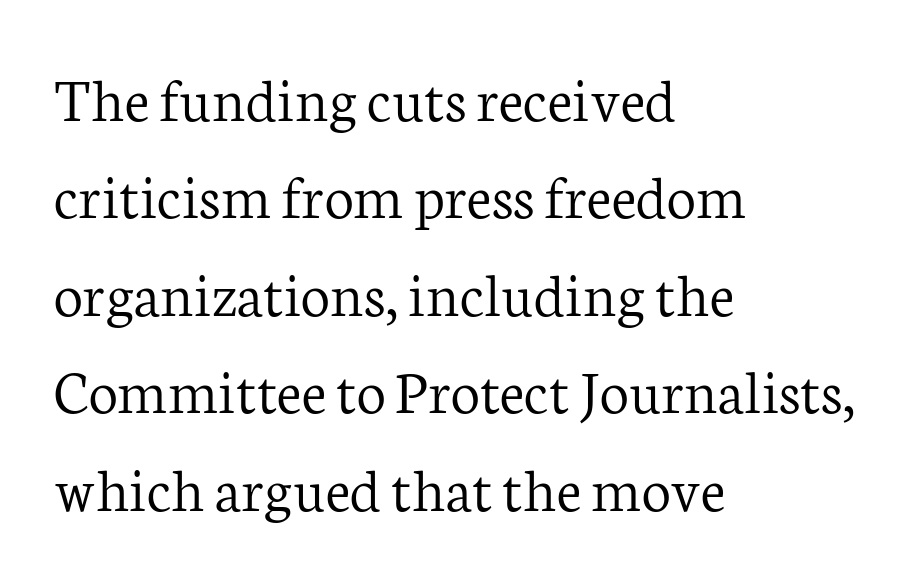
Q: Is the text bold? A: No.
Q: Is the text italic (slanted)? A: No, it is upright.
Q: Is the typeface a serif or a sans-serif typeface? A: Serif.
Q: Is the text underlined? A: No.
Q: How is the paragraph aligned? A: Left-aligned.
Q: Is the spacing between letters normal or unusually wide? A: Normal.
Q: Is the spacing between lines tight, normal or loose? A: Normal.
Q: Width (condensed, normal, or wide)? A: Normal.
Q: Stroke contrast? A: Low.
Q: x-height? A: Medium.
Q: Monospaced? A: No.
